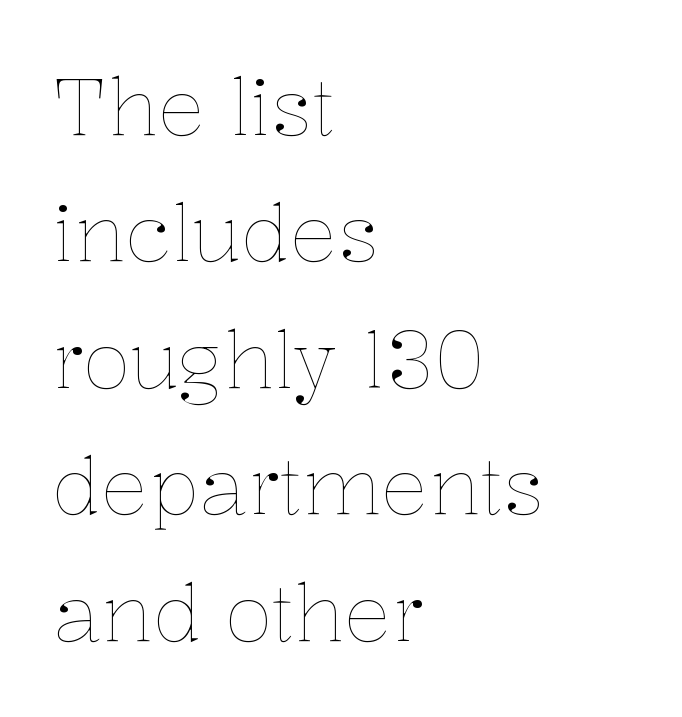
{"italic": "no", "bold": "no", "weight": "thin", "width": "normal", "stroke_contrast": "low", "x_height": "medium", "monospaced": "no", "underline": "no", "align": "left", "line_spacing": "normal", "line_spacing_ratio": 1.6, "letter_spacing": "normal", "letter_spacing_em": 0.0, "glyph_px": 79}
